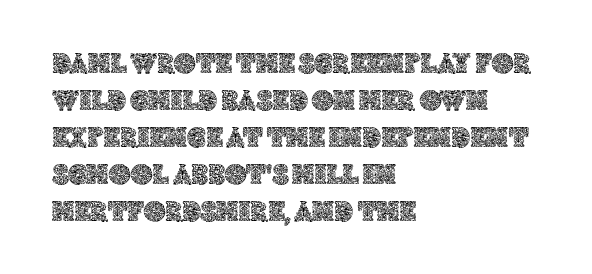
Q: Is the text italic (slanted)? A: No, it is upright.
Q: Is the text underlined? A: No.
Q: How is the paragraph aligned? A: Left-aligned.
Q: Is the spacing between letters normal or unusually wide? A: Normal.
Q: Width (condensed, normal, or wide)? A: Normal.
Q: x-height? A: Large.
Q: Monospaced? A: No.
